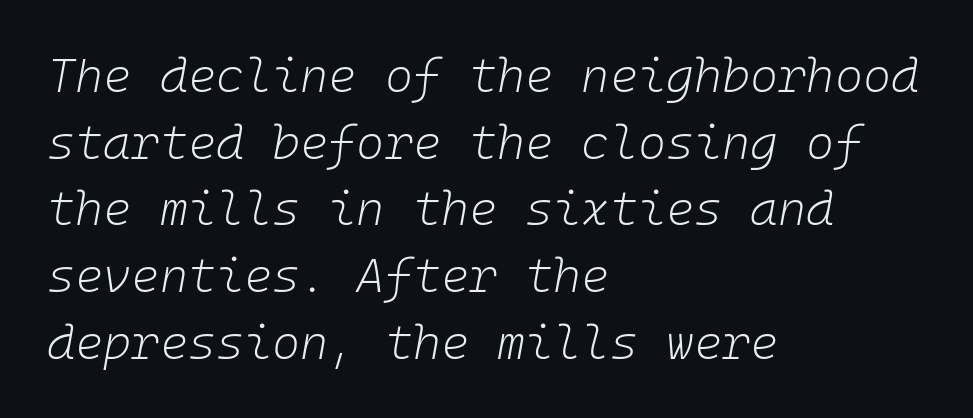
The image shows 48 px light type, italic (leaning right), monospaced; set left-aligned, normal line spacing (1.39x), normal letter spacing, not underlined; low stroke contrast and a medium x-height.
